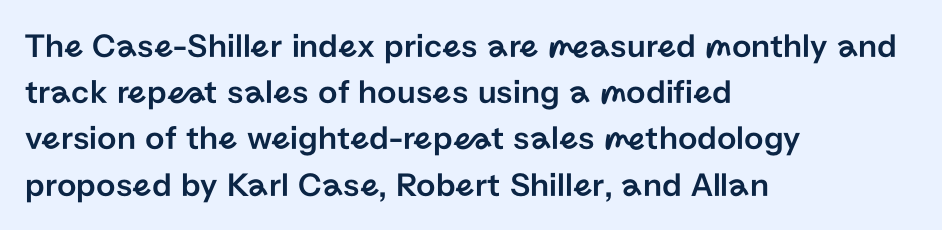
The lettering holds an erect, upright posture throughout. The space beneath each line is pristine and unruled. Regarding serifs, this sample does without them. These lines stack with their left ends in a neat column. The rendering uses natural spacing where letterforms have individual widths.
